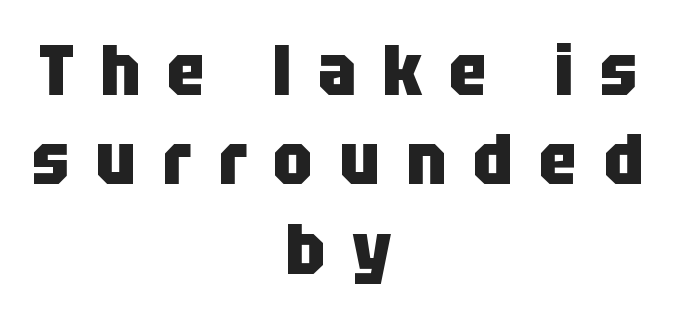
Does the leading feel generous? No, just average. Honestly, the letter spacing is so wide it's the main thing you notice. Here the designer chose a conventional face with non-uniform glyph widths. The font family rendered here belongs to the sans-serif group. Horizontally, the lines are justified to the midpoint only. Notice how the stems are strictly vertical — no italics here.
